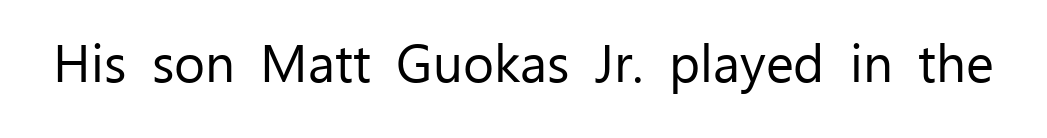
No feet cap the strokes, marking this as sans-serif type. How are the letters spaced? Ordinarily, with no added tracking. Heft: none added — not bold. These lines are rendered in a variable-pitch font.
